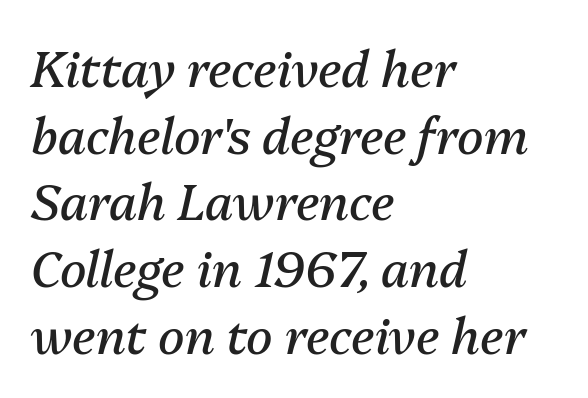
{"italic": "yes", "lean": "right", "slant_degrees": 13, "bold": "no", "weight": "regular", "width": "normal", "stroke_contrast": "medium", "x_height": "medium", "monospaced": "no", "underline": "no", "align": "left", "line_spacing": "normal", "line_spacing_ratio": 1.36, "letter_spacing": "normal", "letter_spacing_em": 0.0, "glyph_px": 49}
